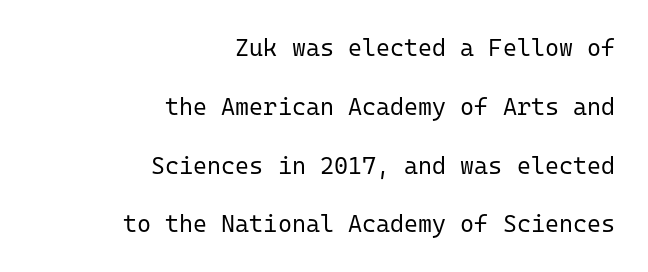
{"italic": "no", "bold": "no", "underline": "no", "align": "right", "line_spacing": "loose", "line_spacing_ratio": 2.45, "letter_spacing": "normal", "letter_spacing_em": 0.0, "glyph_px": 24}
